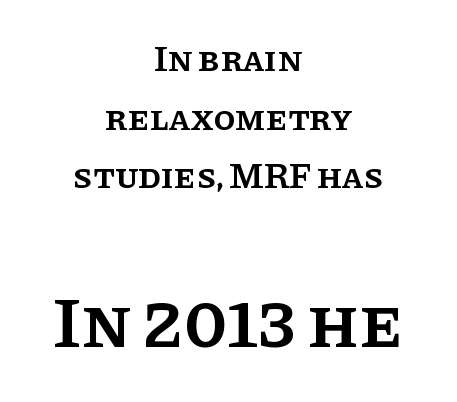
You get the small type first, then a jump to larger type. The foot of each line stays bare and open. The face used here is rendered with its standard letterfit. This sample uses a serif face.
